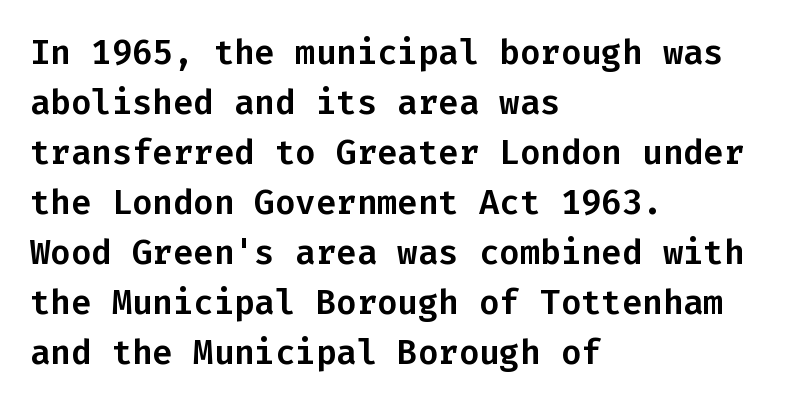
{"serif": "no", "italic": "no", "width": "normal", "stroke_contrast": "low", "x_height": "medium", "monospaced": "yes", "underline": "no", "align": "left", "line_spacing": "normal", "line_spacing_ratio": 1.47, "letter_spacing": "normal", "letter_spacing_em": 0.0, "glyph_px": 34}
